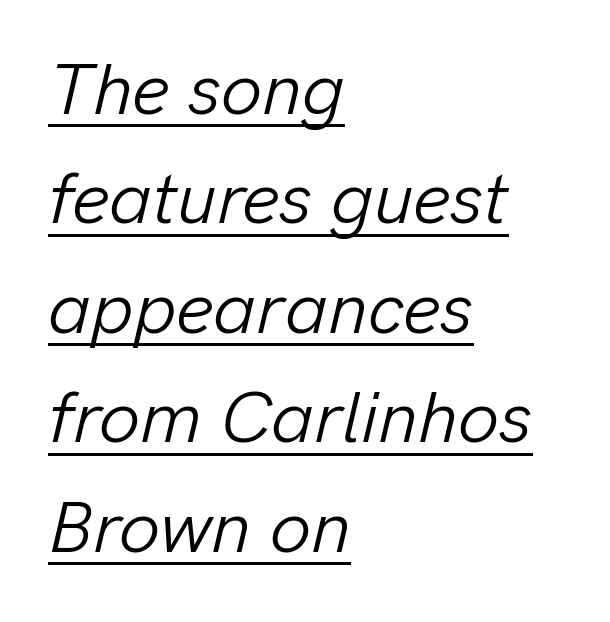
{"italic": "yes", "lean": "right", "slant_degrees": 13, "bold": "no", "weight": "light", "width": "normal", "stroke_contrast": "low", "x_height": "medium", "monospaced": "no", "underline": "yes", "align": "left", "line_spacing": "normal", "line_spacing_ratio": 1.5, "letter_spacing": "normal", "letter_spacing_em": 0.0, "glyph_px": 73}
